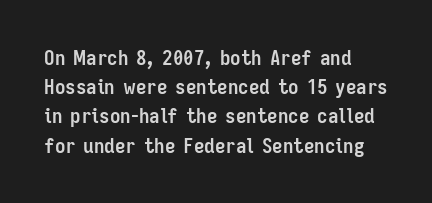
{"italic": "no", "bold": "yes", "underline": "no", "align": "left", "line_spacing": "normal", "line_spacing_ratio": 1.39, "letter_spacing": "normal", "letter_spacing_em": 0.0, "glyph_px": 21}
